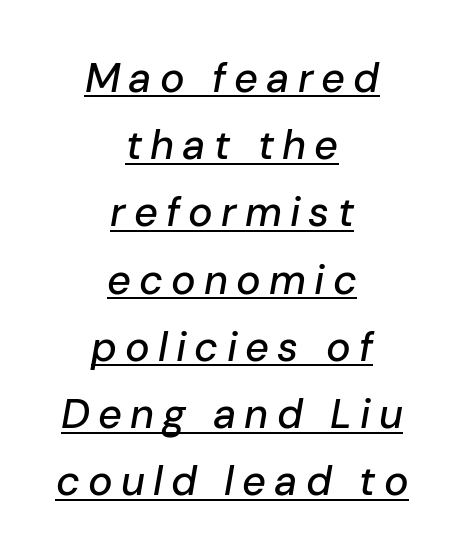
The image shows 41 px text type, italic (leaning right); set centered, normal line spacing (1.64x), unusually wide letter spacing (+0.2 em), underlined; low stroke contrast and a medium x-height.
